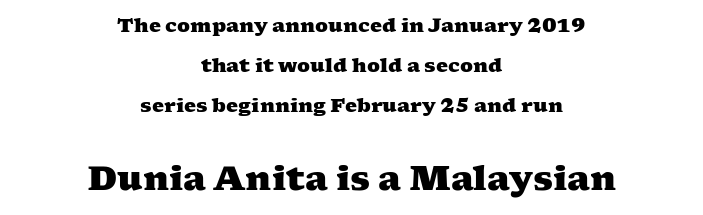
The image shows 33 px heavy, wide serif type; set centered, loose line spacing (2.11x), normal letter spacing, not underlined; the second (bottom) block is 1.74x larger; medium stroke contrast and a medium x-height.
